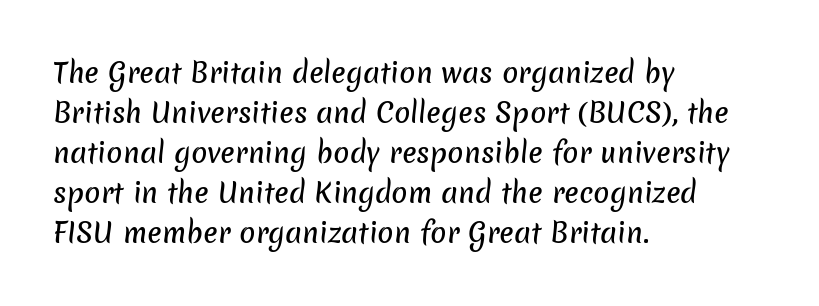
The image shows 27 px text type; set left-aligned, normal line spacing (1.48x), normal letter spacing, not underlined.
